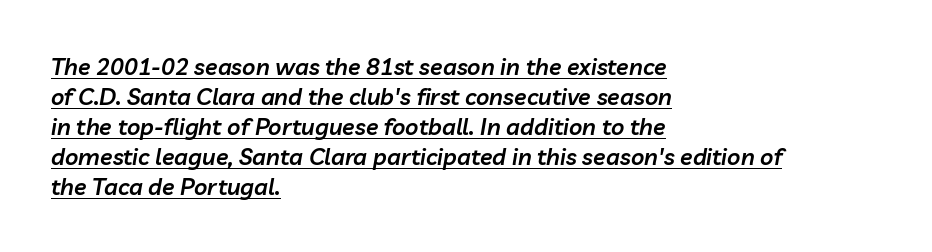
Q: Is the text bold? A: Semi-bold.
Q: Is the text italic (slanted)? A: Yes, it leans right by about 10 degrees.
Q: Is the text underlined? A: Yes.
Q: How is the paragraph aligned? A: Left-aligned.
Q: Is the spacing between letters normal or unusually wide? A: Normal.
Q: Is the spacing between lines tight, normal or loose? A: Normal.
